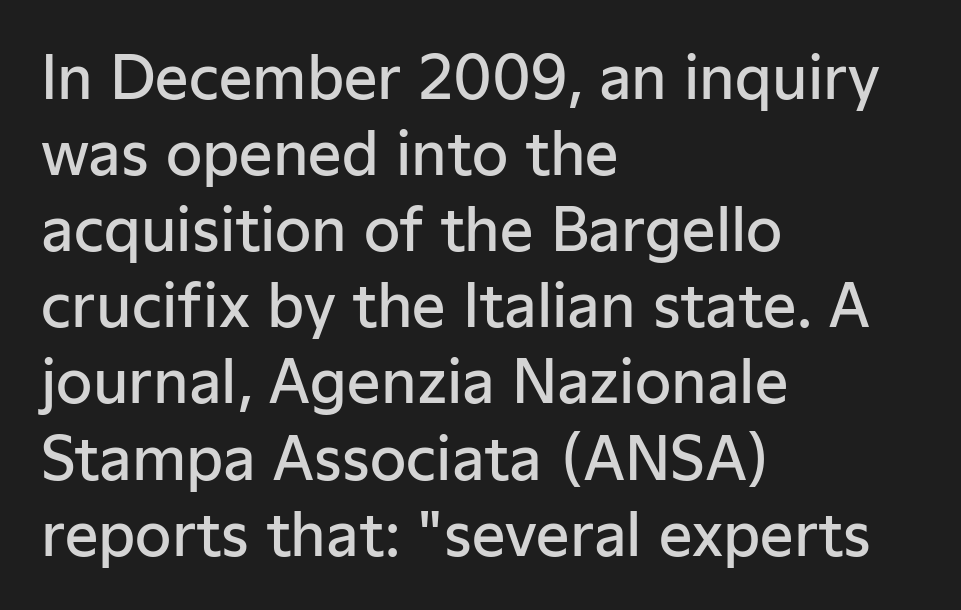
The image shows 59 px semibold sans-serif type, upright; set left-aligned, normal line spacing (1.29x), normal letter spacing, not underlined; low stroke contrast and a medium x-height.
